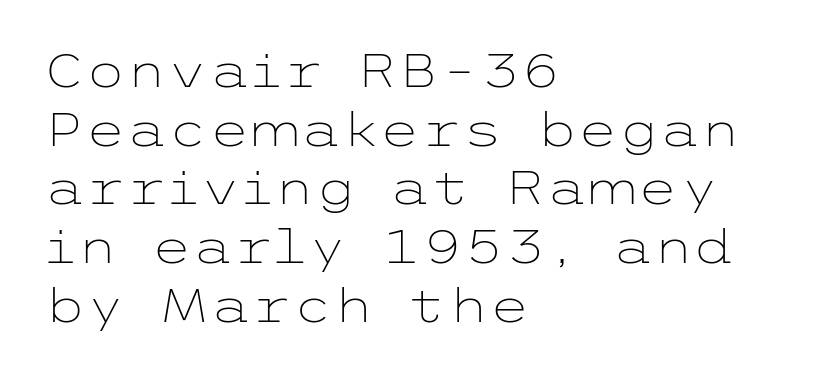
Q: Is the text bold? A: No.
Q: Is the text italic (slanted)? A: No, it is upright.
Q: Is the typeface a serif or a sans-serif typeface? A: Sans-serif.
Q: Is the text underlined? A: No.
Q: How is the paragraph aligned? A: Left-aligned.
Q: Is the spacing between letters normal or unusually wide? A: Normal.
Q: Is the spacing between lines tight, normal or loose? A: Normal.
Q: Width (condensed, normal, or wide)? A: Wide.
Q: Stroke contrast? A: Low.
Q: x-height? A: Medium.
